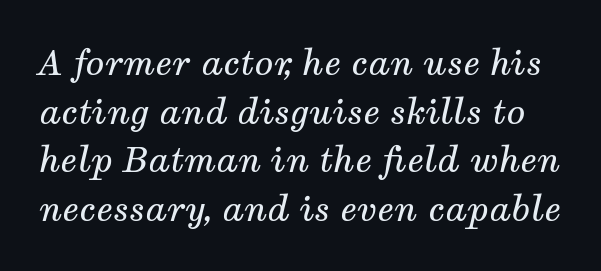
The strokes carry an ordinary text weight at most. The designer left line spacing at the default. The font family rendered here belongs to the serif group. The face used here is proportionally spaced, like ordinary book or web type. A bare baseline throughout the passage.
